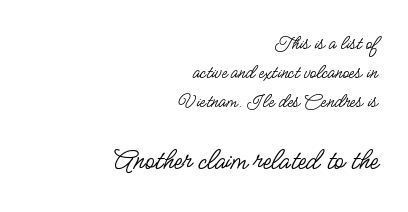
Q: Is the text bold? A: No.
Q: Is the text italic (slanted)? A: Yes.
Q: Is the typeface a serif or a sans-serif typeface? A: Sans-serif.
Q: Is the text underlined? A: No.
Q: How is the paragraph aligned? A: Right-aligned.
Q: Is the spacing between letters normal or unusually wide? A: Normal.
Q: Is the spacing between lines tight, normal or loose? A: Normal.
Q: Which block of text is set in a larger size, the first (top) or the second (bottom)? A: The second (bottom) one.
Q: Width (condensed, normal, or wide)? A: Condensed.
Q: Stroke contrast? A: Low.
Q: x-height? A: Small.
Q: Monospaced? A: No.
